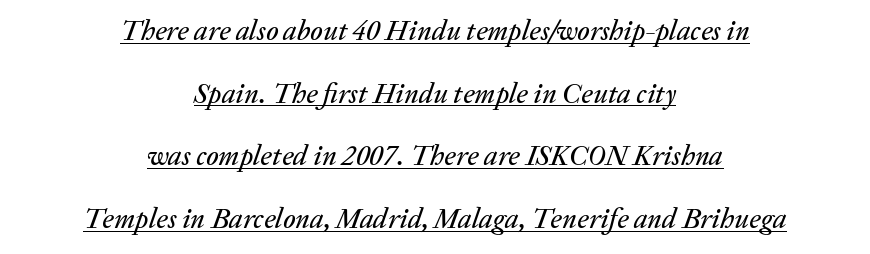
The specimen reads as italic at a glance. Each new line begins a long way beneath the previous one. These lines are rendered in a variable-pitch font. Beneath each row of characters lies a ruled line.
